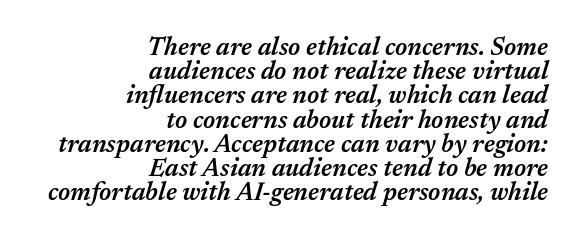
The image shows 25 px text type, italic (leaning right); set right-aligned, tight line spacing (0.97x), normal letter spacing, not underlined.
